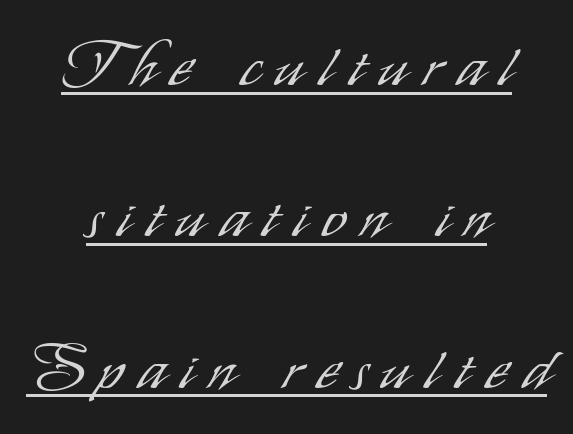
{"serif": "no", "bold": "no", "weight": "light", "width": "condensed", "stroke_contrast": "low", "x_height": "small", "monospaced": "no", "underline": "yes", "align": "center", "line_spacing": "loose", "line_spacing_ratio": 2.44, "letter_spacing": "wide", "letter_spacing_em": 0.25, "glyph_px": 62}
